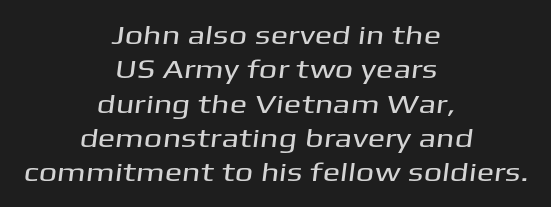
{"underline": "no", "align": "center", "line_spacing": "normal", "line_spacing_ratio": 1.32, "letter_spacing": "normal", "letter_spacing_em": 0.0, "glyph_px": 26}
